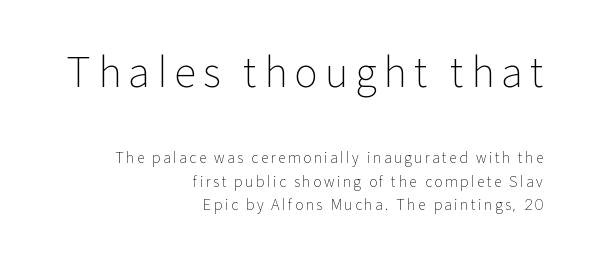
Q: Is the text bold? A: No.
Q: Is the text italic (slanted)? A: No, it is upright.
Q: Is the typeface a serif or a sans-serif typeface? A: Sans-serif.
Q: Is the text underlined? A: No.
Q: How is the paragraph aligned? A: Right-aligned.
Q: Is the spacing between lines tight, normal or loose? A: Normal.
Q: Which block of text is set in a larger size, the first (top) or the second (bottom)? A: The first (top) one.
Q: Width (condensed, normal, or wide)? A: Normal.
Q: Stroke contrast? A: Low.
Q: x-height? A: Medium.
Q: Monospaced? A: No.
